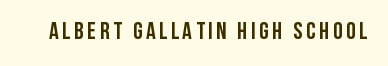
Q: Is the text bold? A: Yes.
Q: Is the text italic (slanted)? A: No, it is upright.
Q: Is the text underlined? A: No.
